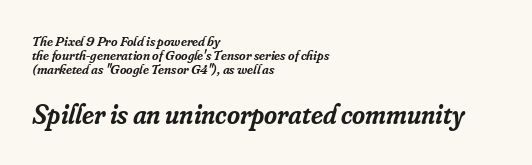
Which chunk is bigger? The second one — the bottom block dwarfs the top. These lines keep a tight, regular rhythm from letter to letter. Closely set lines give the paragraph a compact silhouette. The space directly below the letters is spotless. Italic? Definitely — the glyphs are oblique.
